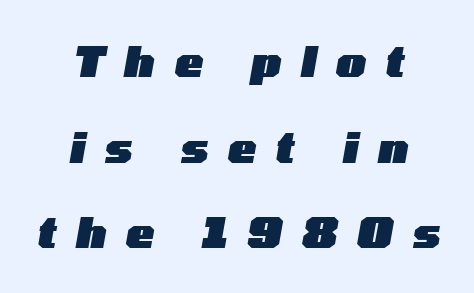
Q: Is the text bold? A: Yes.
Q: Is the text italic (slanted)? A: Yes, it leans right by about 10 degrees.
Q: Is the text underlined? A: No.
Q: How is the paragraph aligned? A: Centered.
Q: Is the spacing between letters normal or unusually wide? A: Unusually wide.
Q: Is the spacing between lines tight, normal or loose? A: Loose.
Q: Width (condensed, normal, or wide)? A: Wide.
Q: Stroke contrast? A: Low.
Q: x-height? A: Medium.
Q: Monospaced? A: No.
